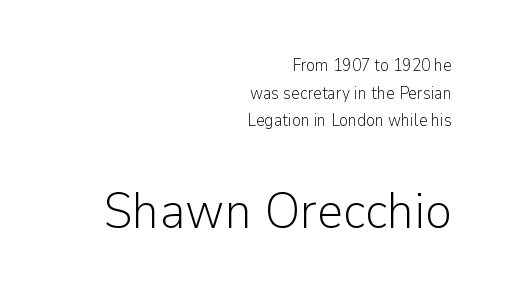
{"serif": "no", "italic": "no", "bold": "no", "weight": "light", "width": "normal", "stroke_contrast": "low", "x_height": "medium", "monospaced": "no", "underline": "no", "align": "right", "line_spacing": "normal", "line_spacing_ratio": 1.62, "letter_spacing": "normal", "letter_spacing_em": 0.0, "larger_block": "second", "size_ratio": 3.0, "glyph_px": 51}
